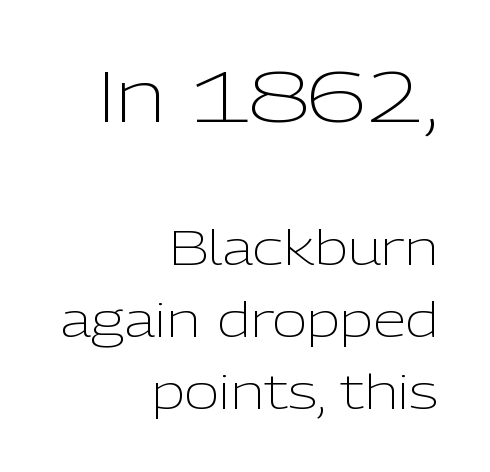
Q: Is the text bold? A: No.
Q: Is the text italic (slanted)? A: No, it is upright.
Q: Is the typeface a serif or a sans-serif typeface? A: Sans-serif.
Q: Is the text underlined? A: No.
Q: How is the paragraph aligned? A: Right-aligned.
Q: Is the spacing between letters normal or unusually wide? A: Normal.
Q: Is the spacing between lines tight, normal or loose? A: Normal.
Q: Which block of text is set in a larger size, the first (top) or the second (bottom)? A: The first (top) one.
Q: Width (condensed, normal, or wide)? A: Normal.
Q: Stroke contrast? A: Low.
Q: x-height? A: Medium.
Q: Monospaced? A: No.
